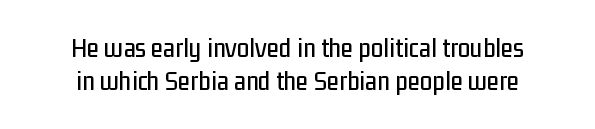
The image shows 28 px condensed sans-serif type, upright; set line spacing 1.18x, normal letter spacing, not underlined; low stroke contrast and a medium x-height.
